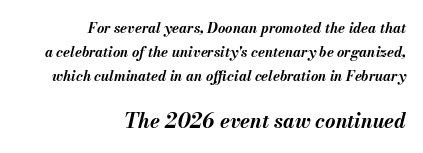
Q: Is the text bold? A: Yes.
Q: Is the text italic (slanted)? A: Yes, it leans right by about 13 degrees.
Q: Is the text underlined? A: No.
Q: How is the paragraph aligned? A: Right-aligned.
Q: Is the spacing between letters normal or unusually wide? A: Normal.
Q: Which block of text is set in a larger size, the first (top) or the second (bottom)? A: The second (bottom) one.
